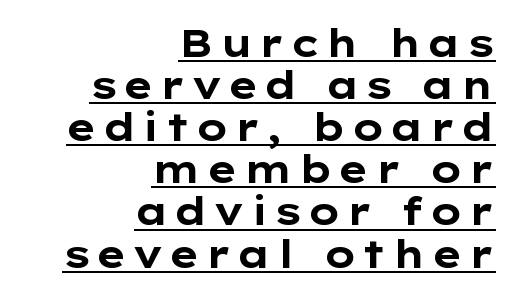
In terms of letterform style, serifs are entirely absent. Is there any slant? The stems are plumb. The rag falls on the left side of this text block. Varying glyph widths throughout — classic text-font behaviour.
